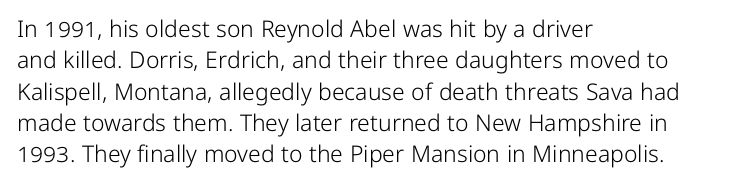
{"italic": "no", "bold": "no", "underline": "no", "align": "left", "line_spacing": "normal", "line_spacing_ratio": 1.36, "letter_spacing": "normal", "letter_spacing_em": 0.0, "glyph_px": 23}
